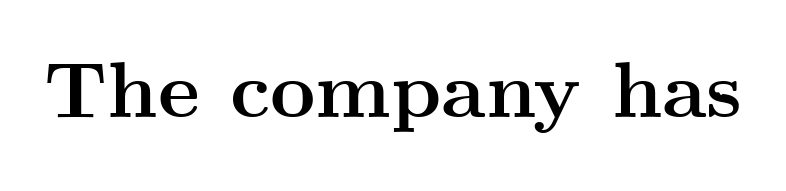
The image shows 79 px semibold, wide serif type, upright; set normal letter spacing, not underlined; medium stroke contrast and a small x-height.
